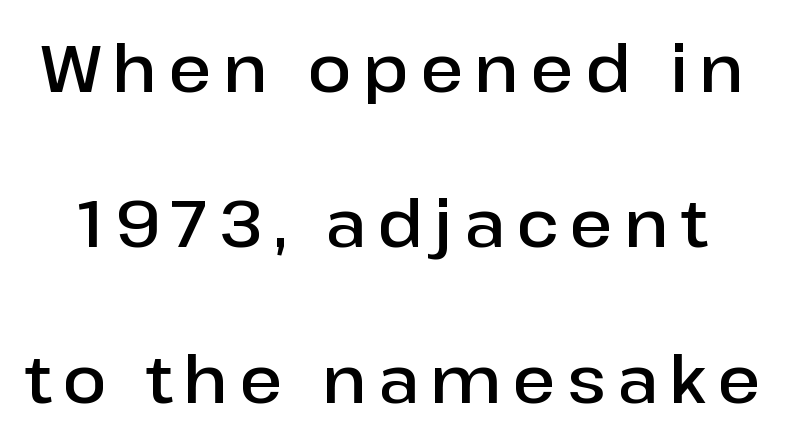
Q: Is the text bold? A: Semi-bold.
Q: Is the text italic (slanted)? A: No, it is upright.
Q: Is the typeface a serif or a sans-serif typeface? A: Sans-serif.
Q: Is the text underlined? A: No.
Q: Is the spacing between lines tight, normal or loose? A: Loose.
Q: Width (condensed, normal, or wide)? A: Normal.
Q: Stroke contrast? A: Low.
Q: x-height? A: Medium.
Q: Monospaced? A: No.
